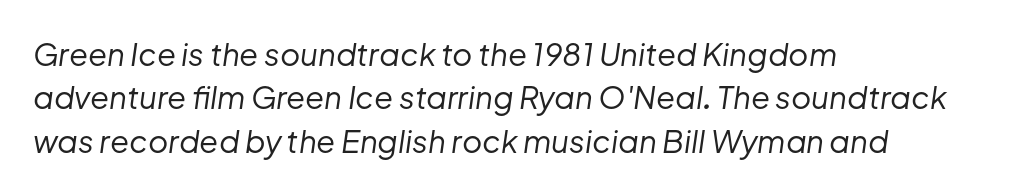
The letters look calm and open, with moderate or lighter stems. The passage shown leans; its letterforms are oblique. Reading down the block, your eye returns to a fixed left position each line. The letterforms sit shoulder to shoulder at normal distance.
